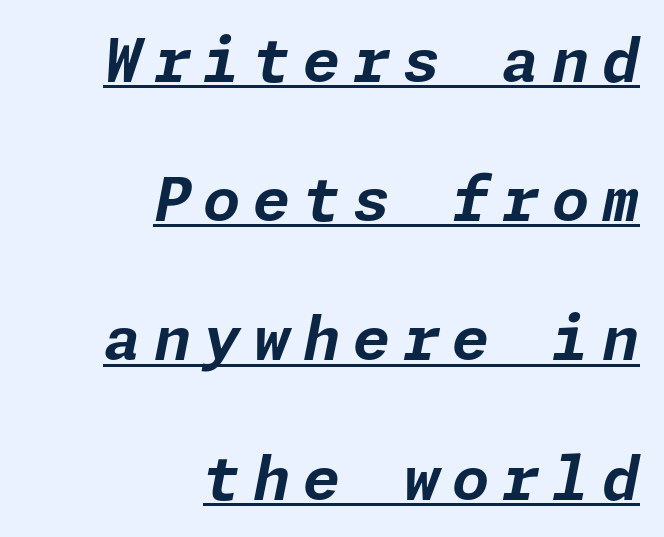
Q: Is the text bold? A: Yes.
Q: Is the text italic (slanted)? A: Yes, it leans right by about 11 degrees.
Q: Is the text underlined? A: Yes.
Q: How is the paragraph aligned? A: Right-aligned.
Q: Is the spacing between letters normal or unusually wide? A: Unusually wide.
Q: Is the spacing between lines tight, normal or loose? A: Loose.
Q: Width (condensed, normal, or wide)? A: Normal.
Q: Stroke contrast? A: Low.
Q: x-height? A: Medium.
